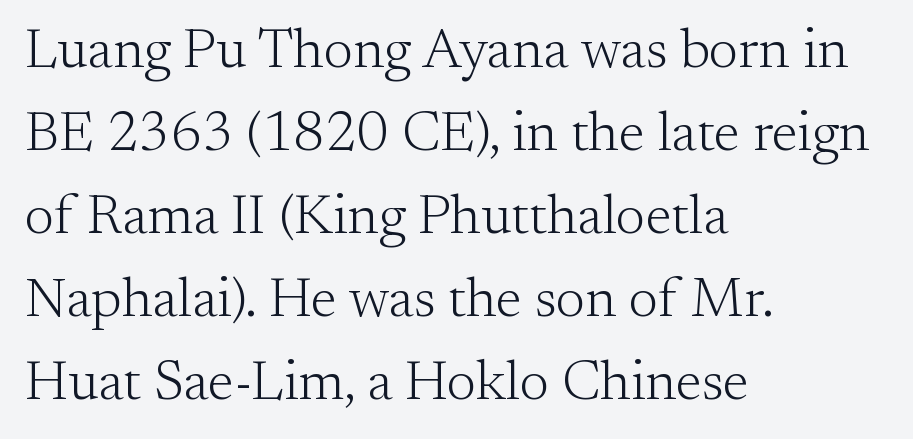
The image shows 56 px light serif type, upright; set left-aligned, normal line spacing (1.48x), normal letter spacing, not underlined; medium stroke contrast and a small x-height.
